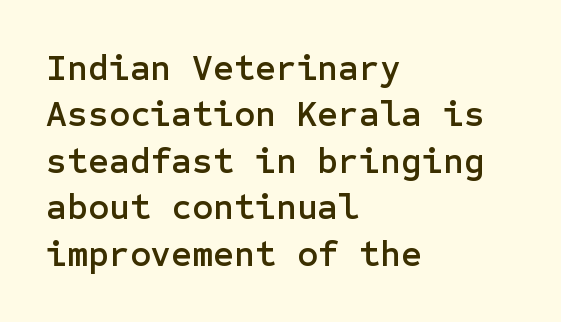
{"serif": "no", "italic": "no", "width": "normal", "stroke_contrast": "low", "x_height": "medium", "underline": "no", "align": "left", "line_spacing": "normal", "line_spacing_ratio": 1.29, "letter_spacing": "normal", "letter_spacing_em": 0.0, "glyph_px": 36}
